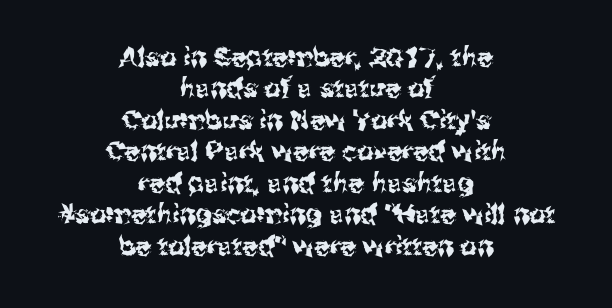
Q: Is the text italic (slanted)? A: No, it is upright.
Q: Is the text underlined? A: No.
Q: How is the paragraph aligned? A: Centered.
Q: Is the spacing between letters normal or unusually wide? A: Normal.
